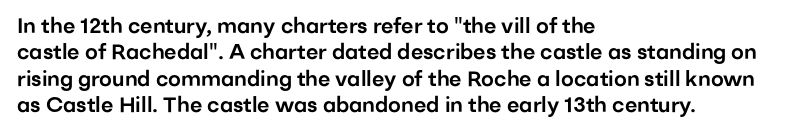
{"italic": "no", "underline": "no", "align": "left", "line_spacing": "normal", "line_spacing_ratio": 1.26, "letter_spacing": "normal", "letter_spacing_em": 0.0, "glyph_px": 21}
